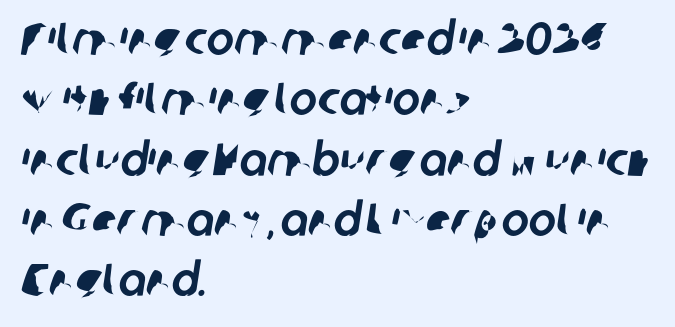
Q: Is the typeface a serif or a sans-serif typeface? A: Sans-serif.
Q: Is the text underlined? A: No.
Q: How is the paragraph aligned? A: Left-aligned.
Q: Is the spacing between letters normal or unusually wide? A: Normal.
Q: Is the spacing between lines tight, normal or loose? A: Normal.
Q: Width (condensed, normal, or wide)? A: Normal.
Q: Stroke contrast? A: Low.
Q: x-height? A: Medium.
Q: Monospaced? A: No.
